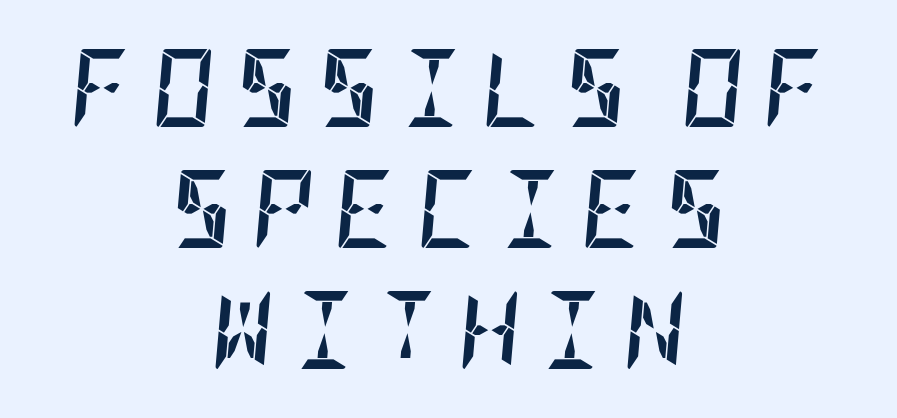
Q: Is the text bold? A: Yes.
Q: Is the text italic (slanted)? A: Yes, it leans right by about 5 degrees.
Q: Is the text underlined? A: No.
Q: How is the paragraph aligned? A: Centered.
Q: Is the spacing between letters normal or unusually wide? A: Unusually wide.
Q: Is the spacing between lines tight, normal or loose? A: Normal.
Q: Width (condensed, normal, or wide)? A: Condensed.
Q: Stroke contrast? A: Low.
Q: x-height? A: Large.
